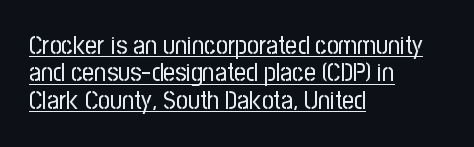
{"italic": "no", "bold": "no", "underline": "yes", "align": "left", "line_spacing": "tight", "line_spacing_ratio": 1.05, "letter_spacing": "normal", "letter_spacing_em": 0.0, "glyph_px": 26}
